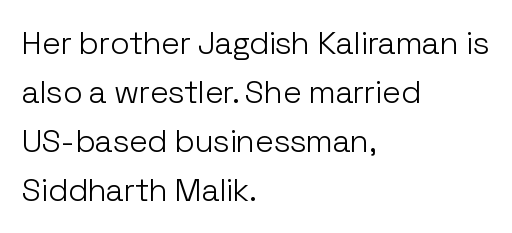
The image shows 32 px light sans-serif type, upright; set left-aligned, normal line spacing (1.53x), normal letter spacing, not underlined; low stroke contrast and a medium x-height.
